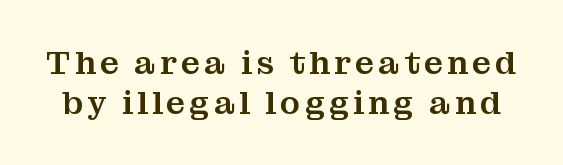
The image shows 33 px serif type, upright; set line spacing 1.21x, not underlined; medium stroke contrast and a medium x-height.
